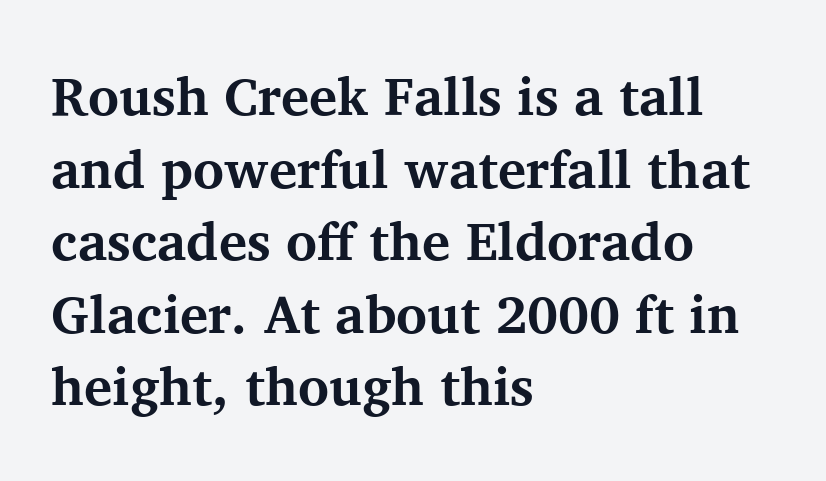
The image shows 53 px bold serif type, upright; set left-aligned, normal line spacing (1.37x), normal letter spacing, not underlined; medium stroke contrast and a medium x-height.
